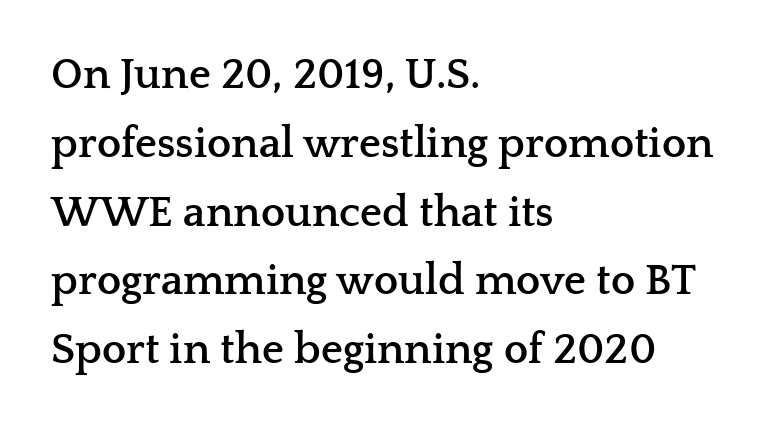
You can tell from the footed stems that serif type was used. Spacing verdict: proportional, widths tailored to each character. The leading is moderate, giving the passage an even texture. The axis of the letterforms is exactly vertical. Its strokes are broad and dark, the hallmark of bold type.
